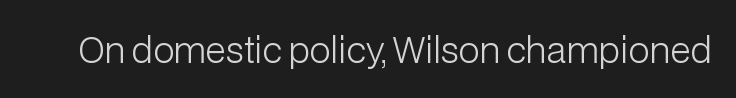
The image shows 35 px light sans-serif type, upright; set normal letter spacing, not underlined; low stroke contrast and a medium x-height.
